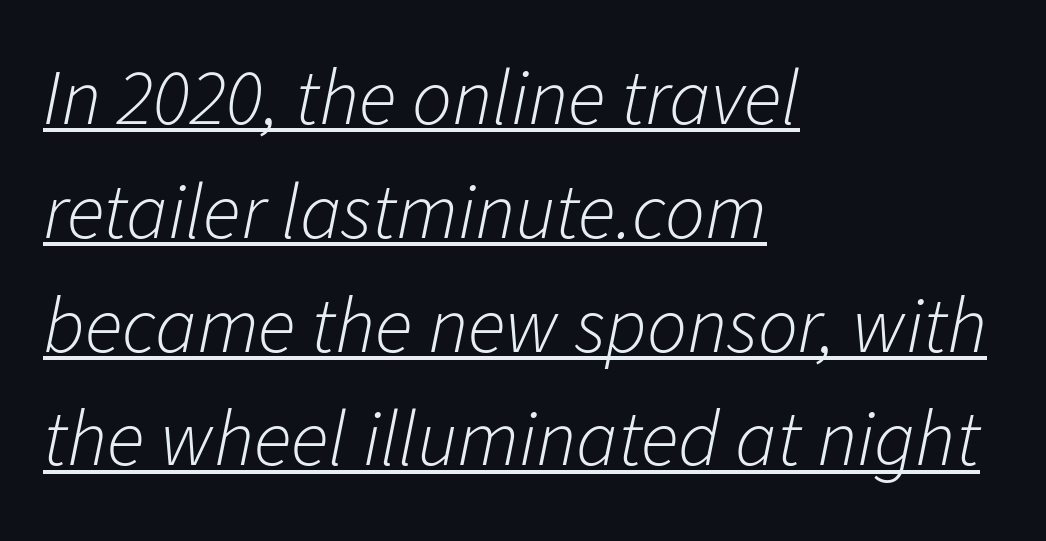
The image shows 79 px light type, italic (leaning right); set left-aligned, normal line spacing (1.44x), normal letter spacing, underlined; low stroke contrast and a medium x-height.
